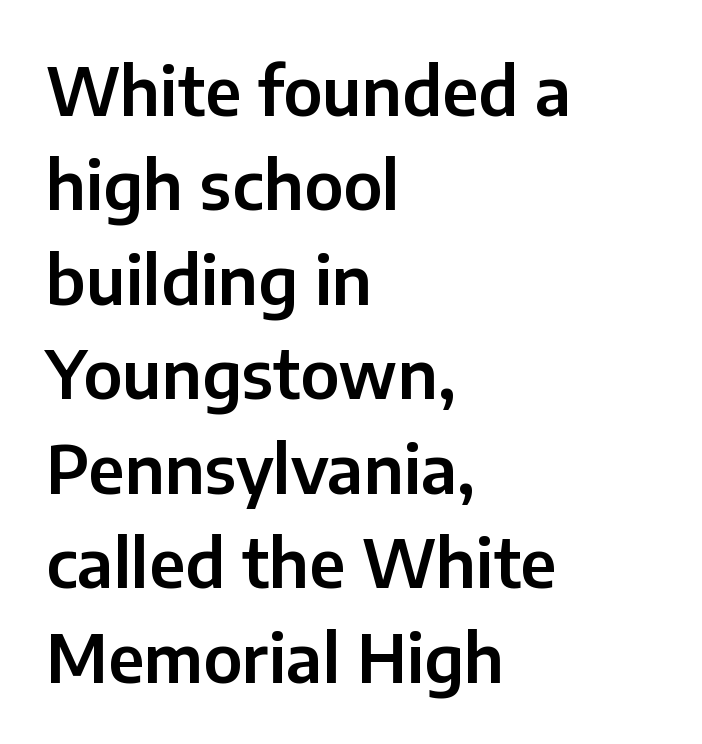
The line-height multiplier appears to be the usual default. Beneath every word, the page is bare. Italic: no, the glyphs are upright roman. You can tell from the bare stems that sans-serif type was used. Layout note: lines flush left.
